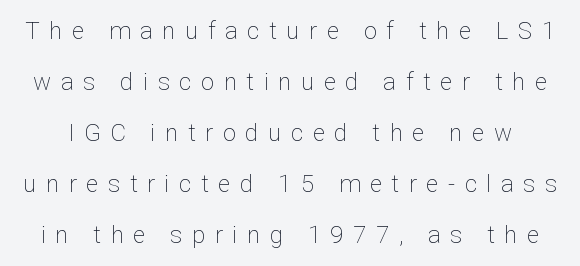
The image shows 24 px text type, upright; set loose line spacing (2.13x), unusually wide letter spacing (+0.4 em), not underlined.
